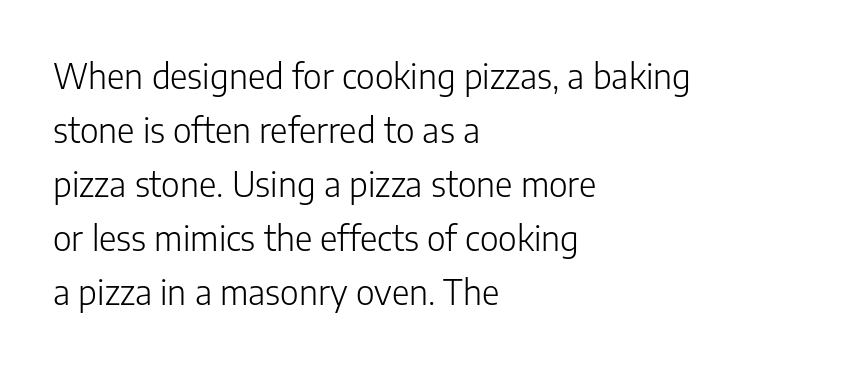
Q: Is the text bold? A: No.
Q: Is the text italic (slanted)? A: No, it is upright.
Q: Is the typeface a serif or a sans-serif typeface? A: Sans-serif.
Q: Is the text underlined? A: No.
Q: How is the paragraph aligned? A: Left-aligned.
Q: Is the spacing between letters normal or unusually wide? A: Normal.
Q: Is the spacing between lines tight, normal or loose? A: Normal.
Q: Width (condensed, normal, or wide)? A: Normal.
Q: Stroke contrast? A: Low.
Q: x-height? A: Medium.
Q: Monospaced? A: No.
